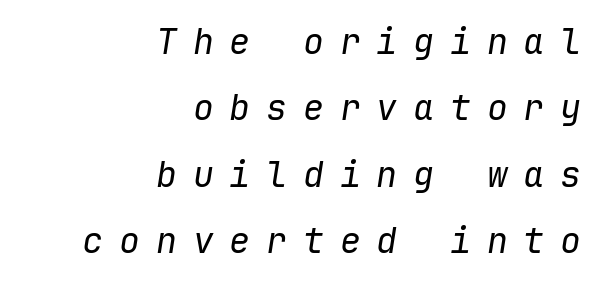
{"italic": "yes", "lean": "right", "slant_degrees": 9, "bold": "no", "weight": "regular", "width": "normal", "stroke_contrast": "low", "x_height": "medium", "monospaced": "yes", "underline": "no", "align": "right", "line_spacing": "loose", "line_spacing_ratio": 1.9, "letter_spacing": "wide", "letter_spacing_em": 0.45, "glyph_px": 35}
